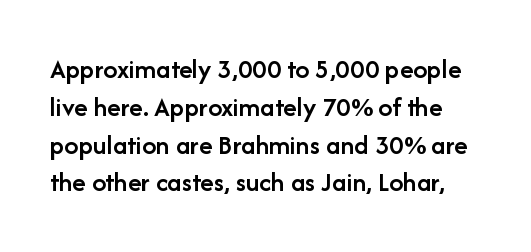
Typographically, this falls in the sans-serif category. Each glyph is drawn with semibold strokes, heavier than normal yet not fully bold. Honestly, the letter spacing is just normal — you wouldn't notice it. Nope, not italic — everything's standing straight.
